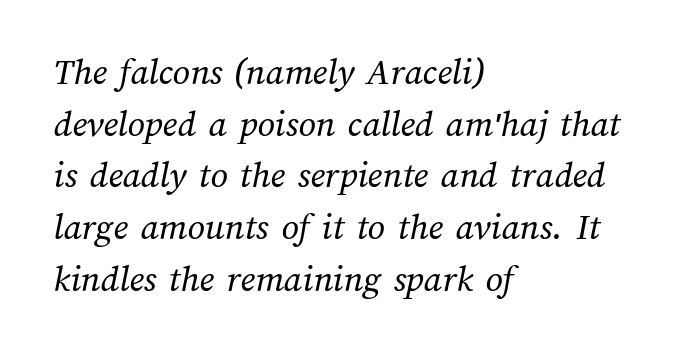
Q: Is the text bold? A: No.
Q: Is the text underlined? A: No.
Q: How is the paragraph aligned? A: Left-aligned.
Q: Is the spacing between letters normal or unusually wide? A: Normal.
Q: Is the spacing between lines tight, normal or loose? A: Normal.
Q: Width (condensed, normal, or wide)? A: Normal.
Q: Stroke contrast? A: Medium.
Q: x-height? A: Medium.
Q: Monospaced? A: No.
